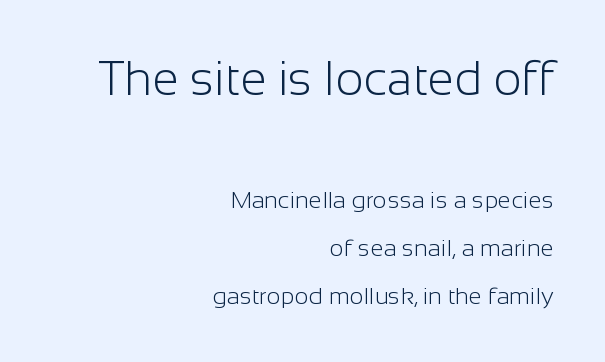
The image shows 48 px light sans-serif type, upright; set right-aligned, loose line spacing (2.01x), normal letter spacing, not underlined; the first (top) block is 2.0x larger; low stroke contrast and a medium x-height.
